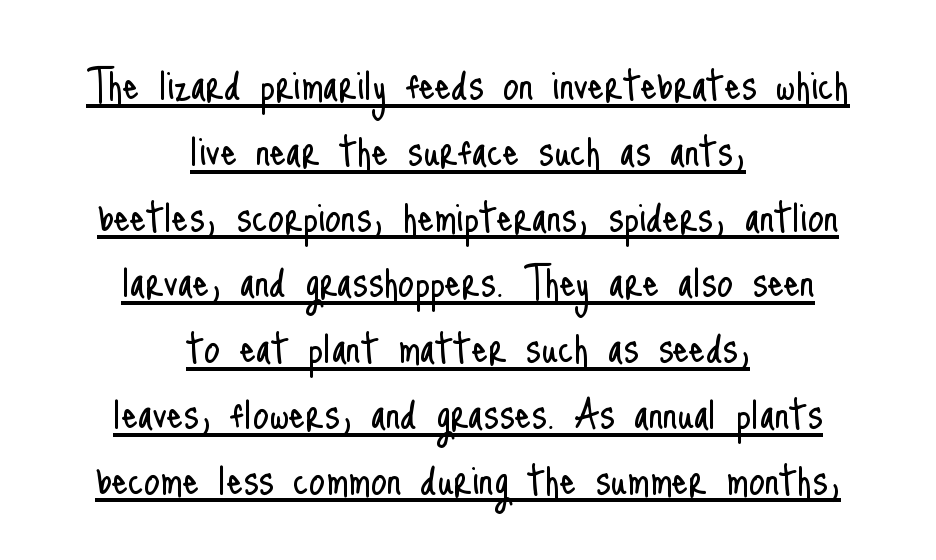
The image shows 51 px light, condensed sans-serif type, upright; set centered, normal line spacing (1.29x), normal letter spacing, underlined; low stroke contrast and a small x-height.
